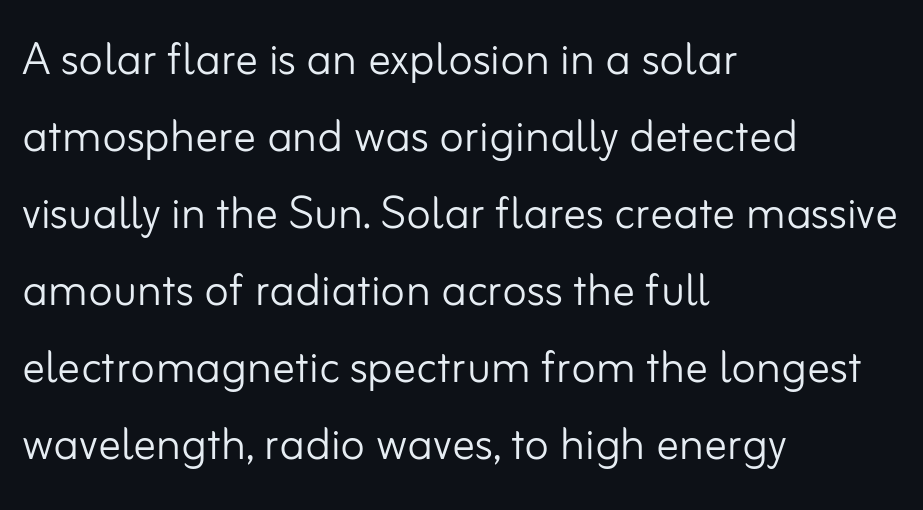
Q: Is the text bold? A: No.
Q: Is the text italic (slanted)? A: No, it is upright.
Q: Is the typeface a serif or a sans-serif typeface? A: Sans-serif.
Q: Is the text underlined? A: No.
Q: How is the paragraph aligned? A: Left-aligned.
Q: Is the spacing between letters normal or unusually wide? A: Normal.
Q: Is the spacing between lines tight, normal or loose? A: Normal.
Q: Width (condensed, normal, or wide)? A: Normal.
Q: Stroke contrast? A: Low.
Q: x-height? A: Small.
Q: Monospaced? A: No.
